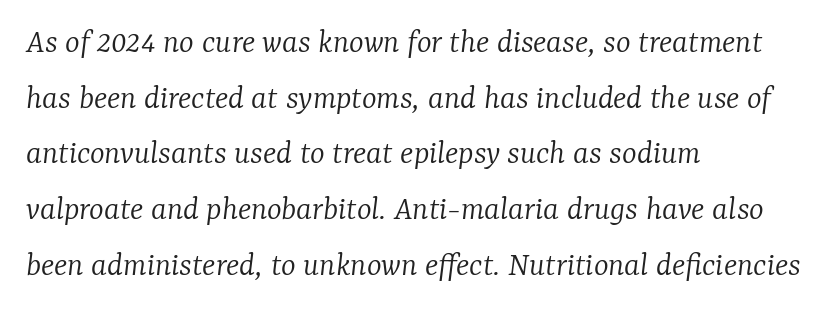
The image shows 35 px light serif type, italic (leaning right); set left-aligned, normal line spacing (1.59x), normal letter spacing, not underlined; low stroke contrast and a medium x-height.
